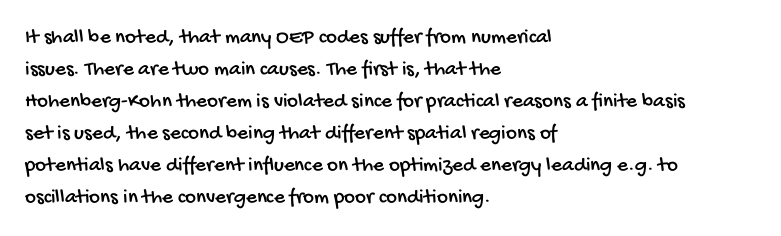
Quick note: interline space is typical. If you drew a ruler down the left edge, every line would touch it. Here the glyphs are tracked normally, forming tight word shapes. Words float on clear page, feet unadorned.
